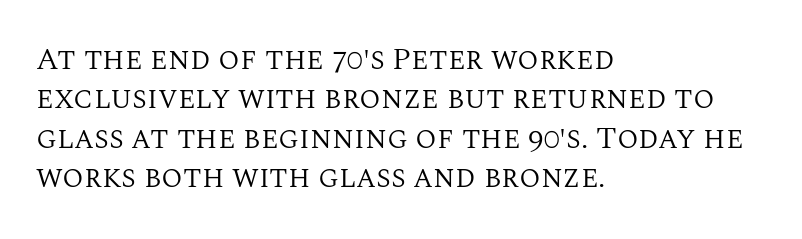
This sample uses an upright cut, with every glyph sitting square on the baseline. Casual observation: everything's shoved over to the left. Any mark beneath the type? The region is blank. In terms of letterspacing, this is plain default setting.
